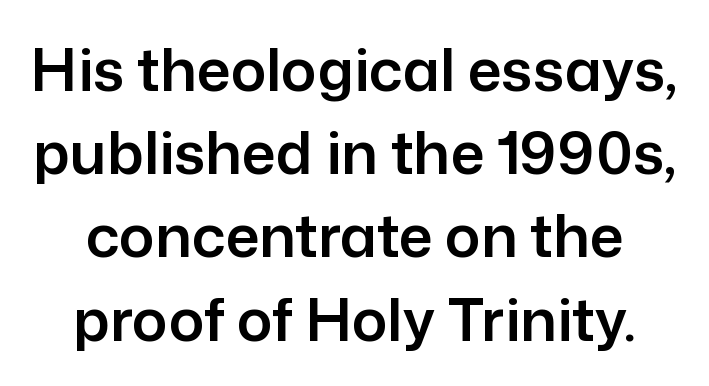
The type sits square on the baseline with zero lean. Observe the ordinary spacing: letters are neighbours, not strangers. Classification — sans serif. Summary of vertical rhythm: regular, with standard interline spacing. Is this a fixed-width face? No — the glyphs have proportional, varying widths. The specimen omits any rule beneath the text block's lines.
